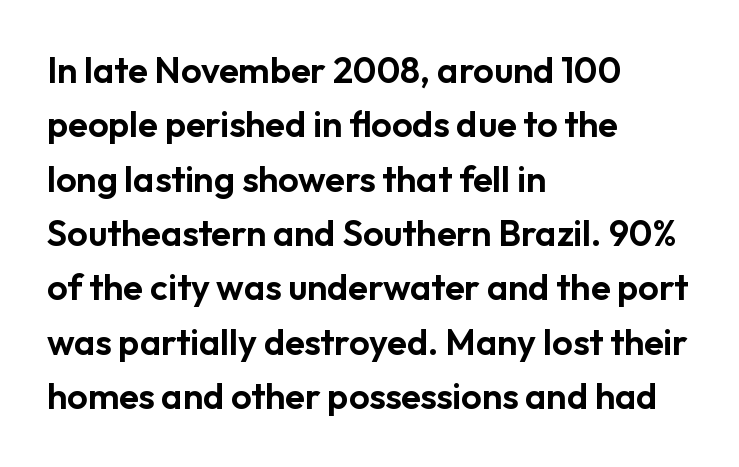
Every row of glyphs begins at an identical x-position on the left. How are the letters spaced? Ordinarily, with no added tracking. Note the varied advance widths — an 'i' is clearly narrower than an 'm'. Lines of text with bare space underneath.
